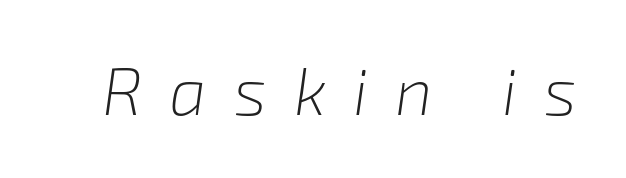
Q: Is the text bold? A: No.
Q: Is the text italic (slanted)? A: Yes, it leans right by about 8 degrees.
Q: Is the text underlined? A: No.
Q: Is the spacing between letters normal or unusually wide? A: Unusually wide.
Q: Width (condensed, normal, or wide)? A: Normal.
Q: Stroke contrast? A: Low.
Q: x-height? A: Medium.
Q: Monospaced? A: No.
